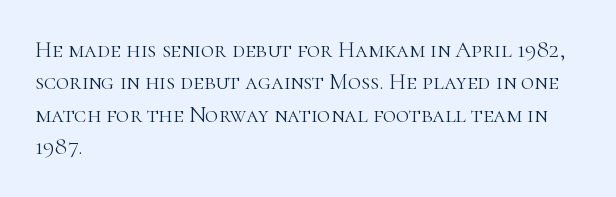
The image shows 23 px text type, upright; set left-aligned, normal line spacing (1.41x), normal letter spacing, not underlined.
